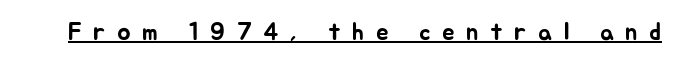
{"italic": "no", "underline": "yes", "letter_spacing": "wide", "letter_spacing_em": 0.46, "glyph_px": 25}
